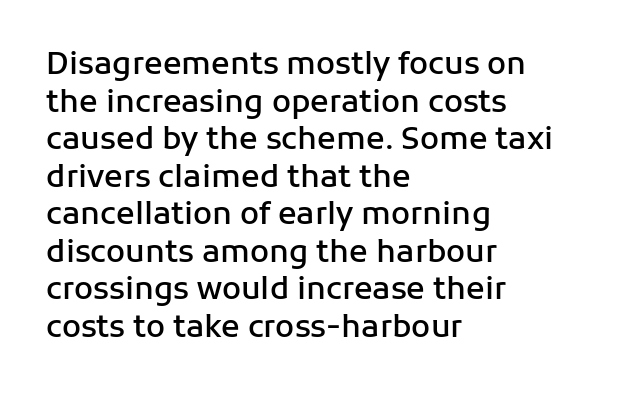
{"serif": "no", "italic": "no", "bold": "semi", "weight": "semibold", "width": "normal", "stroke_contrast": "low", "x_height": "medium", "monospaced": "no", "underline": "no", "align": "left", "line_spacing_ratio": 1.21, "letter_spacing": "normal", "letter_spacing_em": 0.0, "glyph_px": 31}
